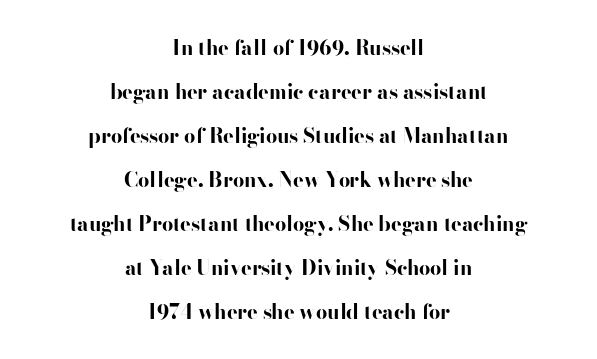
{"italic": "no", "bold": "yes", "underline": "no", "align": "center", "line_spacing": "loose", "line_spacing_ratio": 2.2, "letter_spacing": "normal", "letter_spacing_em": 0.0, "glyph_px": 20}
